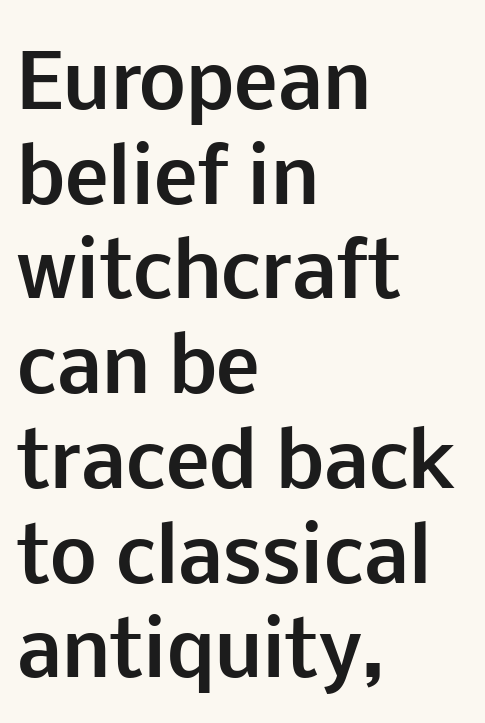
The image shows 74 px bold sans-serif type, upright; set left-aligned, normal line spacing (1.28x), normal letter spacing, not underlined; low stroke contrast and a medium x-height.
